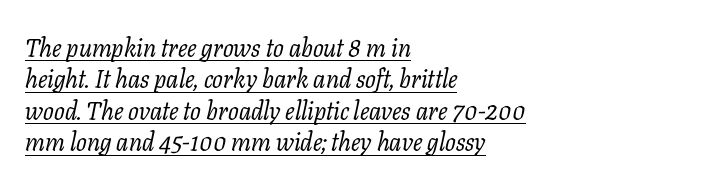
{"italic": "yes", "lean": "right", "slant_degrees": 11, "bold": "no", "underline": "yes", "align": "left", "line_spacing": "normal", "line_spacing_ratio": 1.26, "letter_spacing": "normal", "letter_spacing_em": 0.0, "glyph_px": 25}
